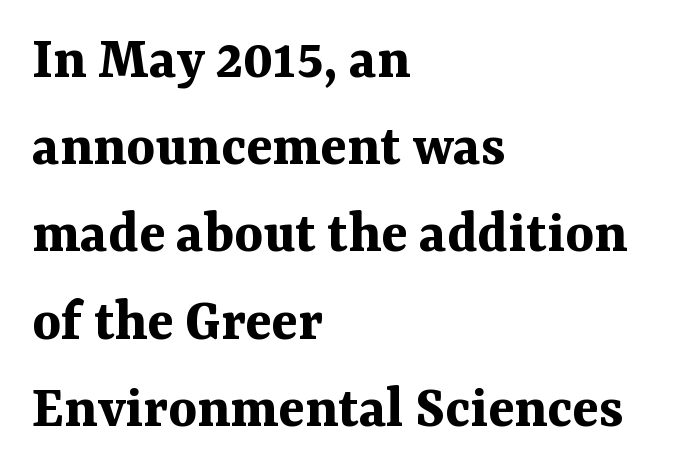
Q: Is the text bold? A: Yes.
Q: Is the text italic (slanted)? A: No, it is upright.
Q: Is the typeface a serif or a sans-serif typeface? A: Serif.
Q: Is the text underlined? A: No.
Q: How is the paragraph aligned? A: Left-aligned.
Q: Is the spacing between letters normal or unusually wide? A: Normal.
Q: Is the spacing between lines tight, normal or loose? A: Normal.
Q: Width (condensed, normal, or wide)? A: Normal.
Q: Stroke contrast? A: Medium.
Q: x-height? A: Medium.
Q: Monospaced? A: No.
